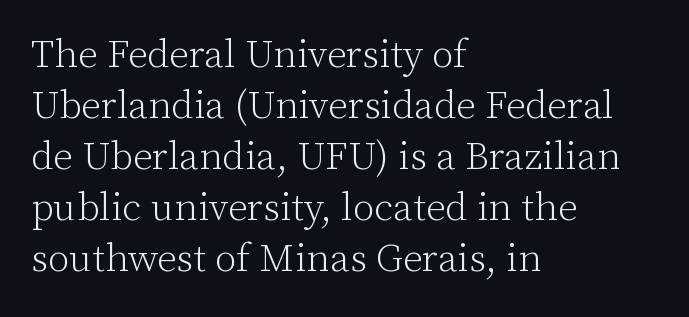
The image shows 39 px light serif type, upright; set left-aligned, normal line spacing (1.31x), normal letter spacing, not underlined; low stroke contrast and a medium x-height.
